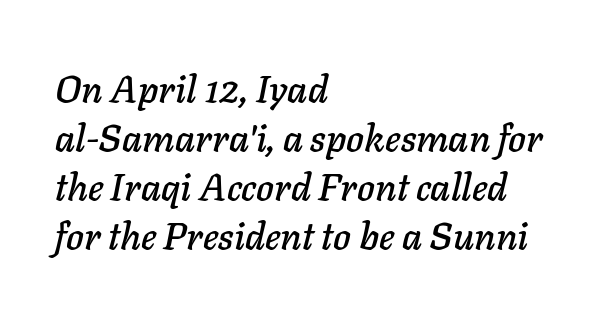
The image shows 38 px text type, italic (leaning right); set left-aligned, normal line spacing (1.29x), normal letter spacing, not underlined; low stroke contrast and a medium x-height.
